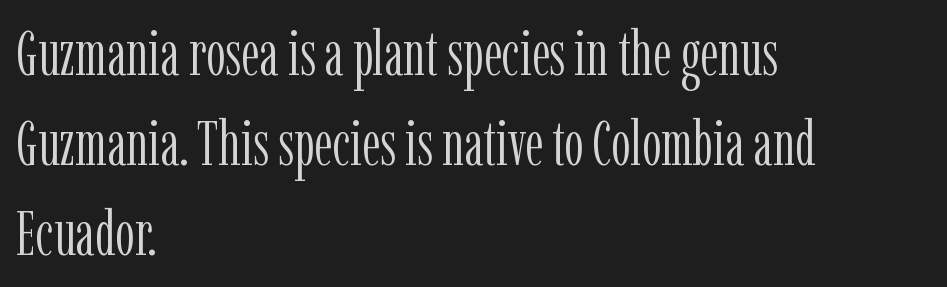
The image shows 62 px light, condensed serif type, upright; set left-aligned, normal line spacing (1.45x), normal letter spacing, not underlined; low stroke contrast and a medium x-height.
